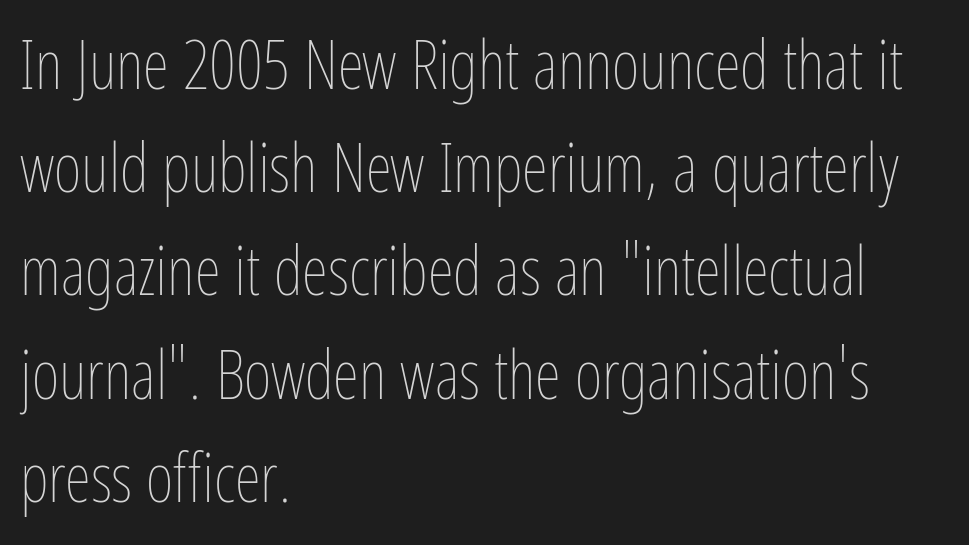
{"italic": "no", "bold": "no", "weight": "thin", "width": "condensed", "stroke_contrast": "low", "x_height": "medium", "monospaced": "no", "underline": "no", "align": "left", "line_spacing": "normal", "line_spacing_ratio": 1.54, "letter_spacing": "normal", "letter_spacing_em": 0.0, "glyph_px": 67}
